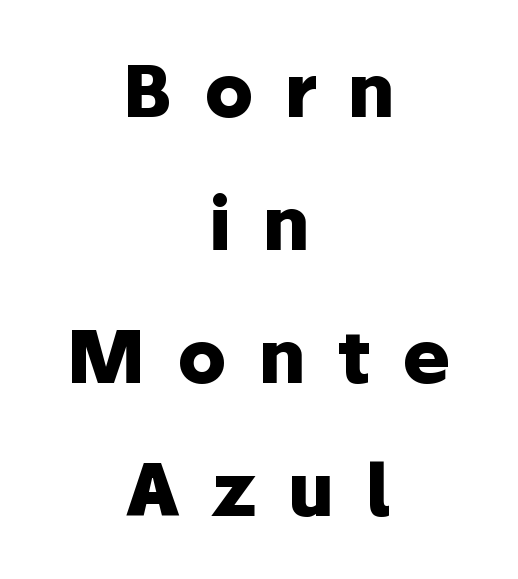
The image shows 73 px heavy sans-serif type, upright; set centered, line spacing 1.82x, unusually wide letter spacing (+0.43 em), not underlined; low stroke contrast and a medium x-height.
